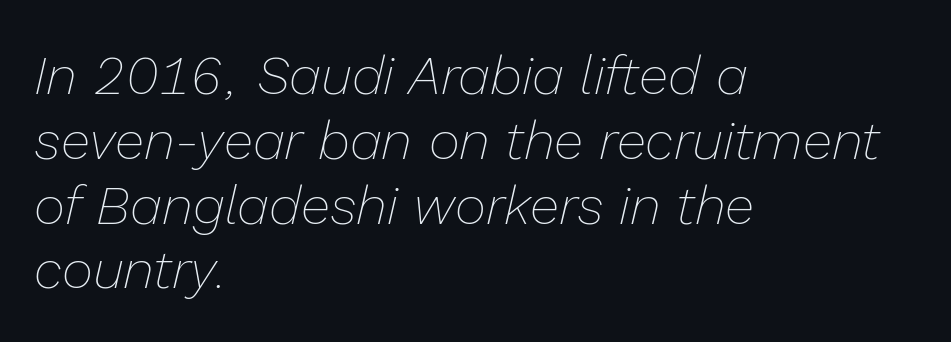
Q: Is the text bold? A: No.
Q: Is the text italic (slanted)? A: Yes, it leans right by about 13 degrees.
Q: Is the text underlined? A: No.
Q: How is the paragraph aligned? A: Left-aligned.
Q: Is the spacing between letters normal or unusually wide? A: Normal.
Q: Width (condensed, normal, or wide)? A: Normal.
Q: Stroke contrast? A: Low.
Q: x-height? A: Medium.
Q: Monospaced? A: No.
